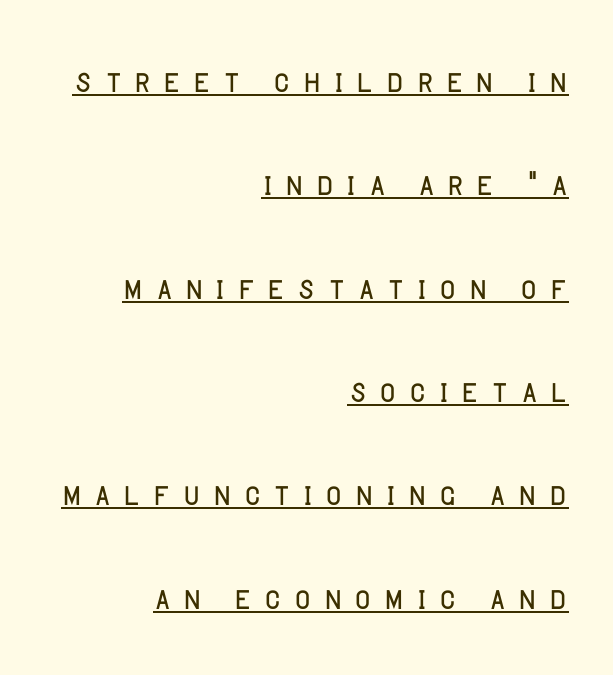
No feet cap the strokes, marking this as sans-serif type. Looks like someone drew a line under every word here. The face used here is rendered with a markedly widened letterfit. Leftover space on each line is placed entirely before the opening word.
